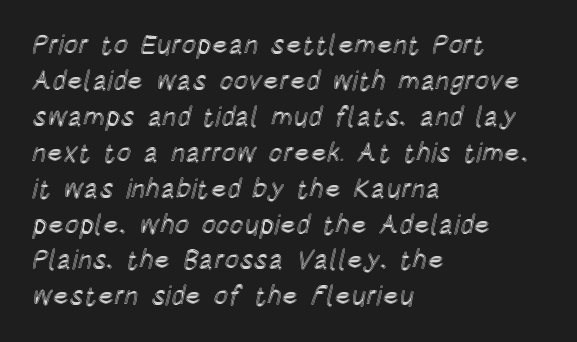
Vertically, the passage feels balanced, rows spaced as you'd expect. The face used here is rendered with its standard letterfit. The words here are not underlined.
